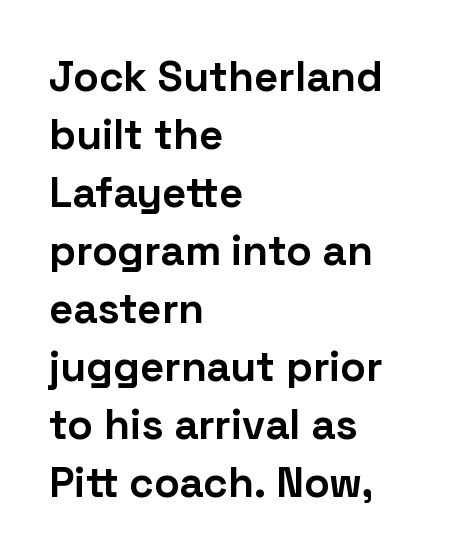
Q: Is the text bold? A: Yes.
Q: Is the text italic (slanted)? A: No, it is upright.
Q: Is the typeface a serif or a sans-serif typeface? A: Sans-serif.
Q: Is the text underlined? A: No.
Q: How is the paragraph aligned? A: Left-aligned.
Q: Is the spacing between letters normal or unusually wide? A: Normal.
Q: Is the spacing between lines tight, normal or loose? A: Normal.
Q: Width (condensed, normal, or wide)? A: Normal.
Q: Stroke contrast? A: Low.
Q: x-height? A: Medium.
Q: Monospaced? A: No.
